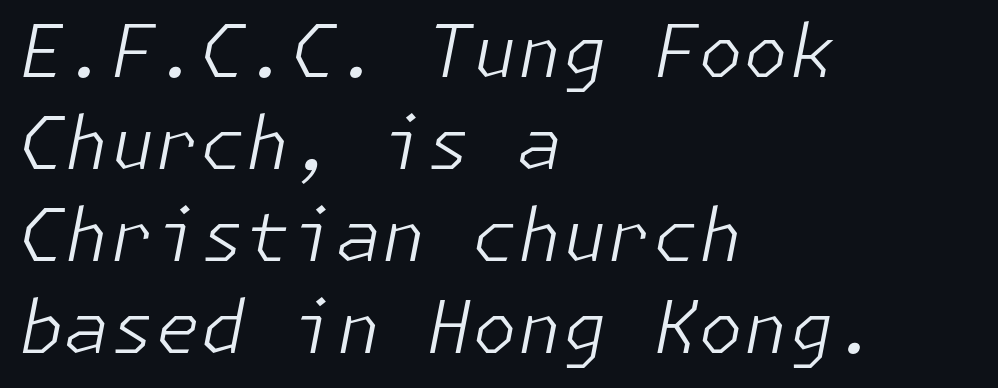
{"italic": "yes", "lean": "right", "slant_degrees": 11, "bold": "no", "weight": "light", "width": "normal", "stroke_contrast": "low", "x_height": "medium", "underline": "no", "align": "left", "line_spacing": "normal", "line_spacing_ratio": 1.26, "letter_spacing": "normal", "letter_spacing_em": 0.0, "glyph_px": 73}
